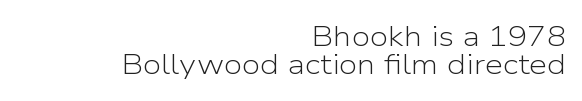
The image shows 29 px light sans-serif type, upright; set right-aligned, tight line spacing (0.95x), normal letter spacing, not underlined; low stroke contrast and a medium x-height.
